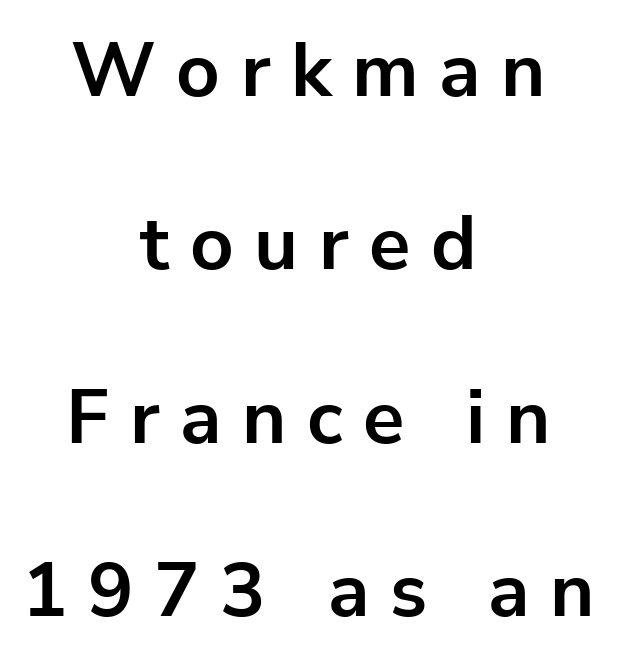
In terms of leading, this rendering errs on the spacious side. Chunky letters — that's bold for sure. The lettering stays uniformly vertical, giving the passage a roman look. A typesetter would call this proportional, since set widths differ per character. Horizontal alignment here is central, giving a formal, balanced look. Check under the words: just untouched page.
